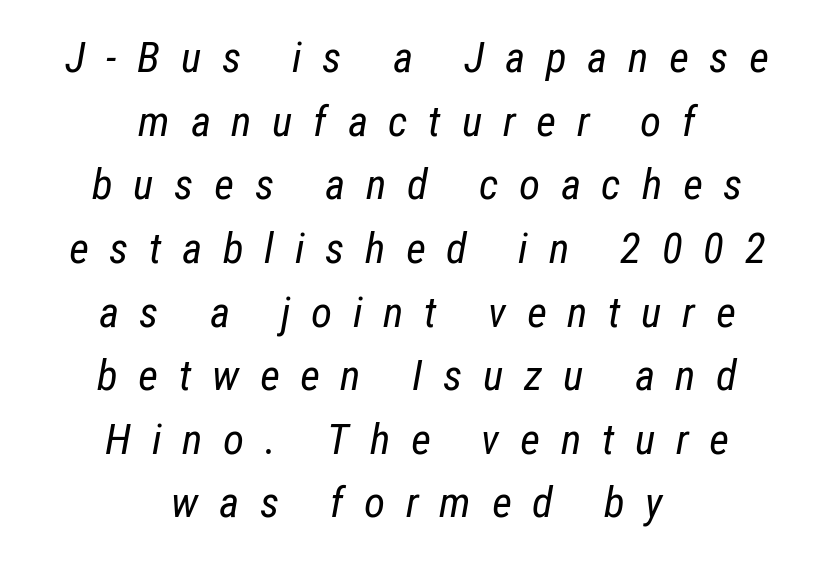
The image shows 43 px regular-weight, condensed type, italic (leaning right); set centered, normal line spacing (1.48x), unusually wide letter spacing (+0.48 em), not underlined; low stroke contrast and a medium x-height.
